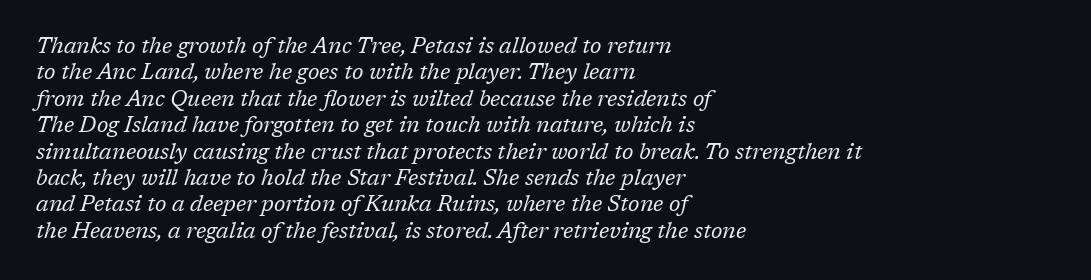
{"italic": "yes", "lean": "right", "slant_degrees": 17, "bold": "no", "underline": "no", "align": "left", "line_spacing_ratio": 1.2, "letter_spacing": "normal", "letter_spacing_em": 0.0, "glyph_px": 22}
